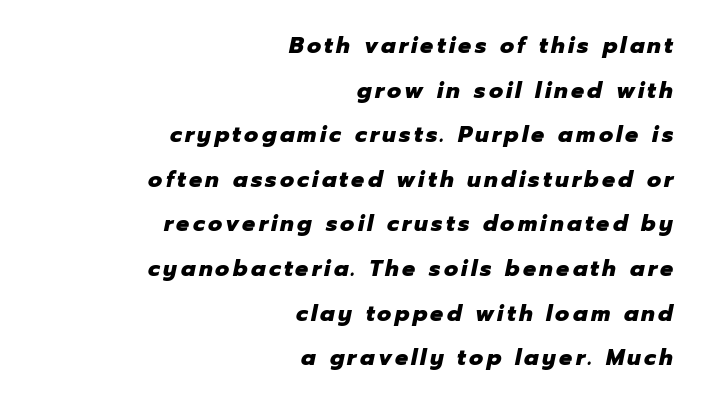
Q: Is the text bold? A: Yes.
Q: Is the text italic (slanted)? A: Yes, it leans right by about 12 degrees.
Q: Is the text underlined? A: No.
Q: How is the paragraph aligned? A: Right-aligned.
Q: Is the spacing between lines tight, normal or loose? A: Loose.
